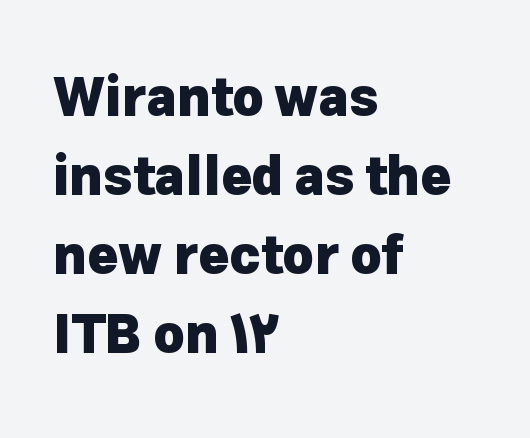
{"serif": "no", "italic": "no", "bold": "yes", "weight": "heavy", "width": "normal", "stroke_contrast": "low", "x_height": "medium", "monospaced": "no", "underline": "no", "align": "left", "line_spacing": "normal", "line_spacing_ratio": 1.49, "letter_spacing": "normal", "letter_spacing_em": 0.0, "glyph_px": 53}
